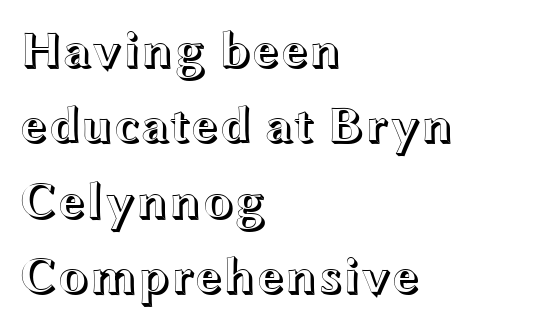
The image shows 51 px wide type, upright; set left-aligned, normal line spacing (1.48x), normal letter spacing, not underlined; a medium x-height.
